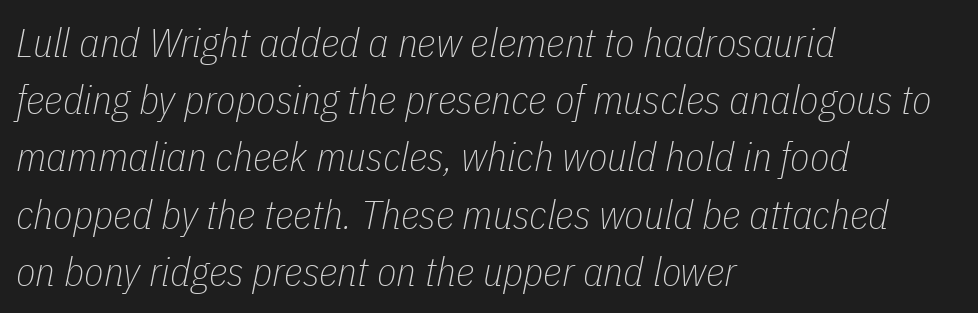
The image shows 40 px thin, condensed type, italic (leaning right); set left-aligned, normal line spacing (1.43x), normal letter spacing, not underlined; low stroke contrast and a medium x-height.
